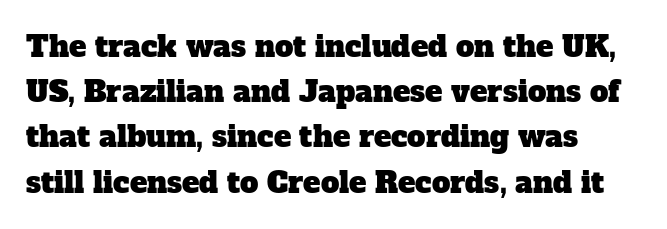
Old-style or modern, the face here clearly has serifs. Is there much room between lines? A standard amount, neither cramped nor airy. Does the copy run flush right? No — it runs flush left. The letters advance in unequal steps, a hallmark of proportional type. Honestly, there is no underline to notice here at all.
